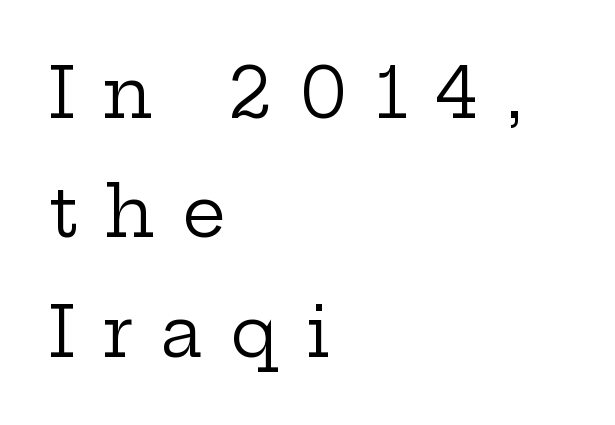
Q: Is the text bold? A: No.
Q: Is the text italic (slanted)? A: No, it is upright.
Q: Is the typeface a serif or a sans-serif typeface? A: Serif.
Q: Is the text underlined? A: No.
Q: How is the paragraph aligned? A: Left-aligned.
Q: Is the spacing between letters normal or unusually wide? A: Unusually wide.
Q: Width (condensed, normal, or wide)? A: Wide.
Q: Stroke contrast? A: Low.
Q: x-height? A: Medium.
Q: Monospaced? A: No.
